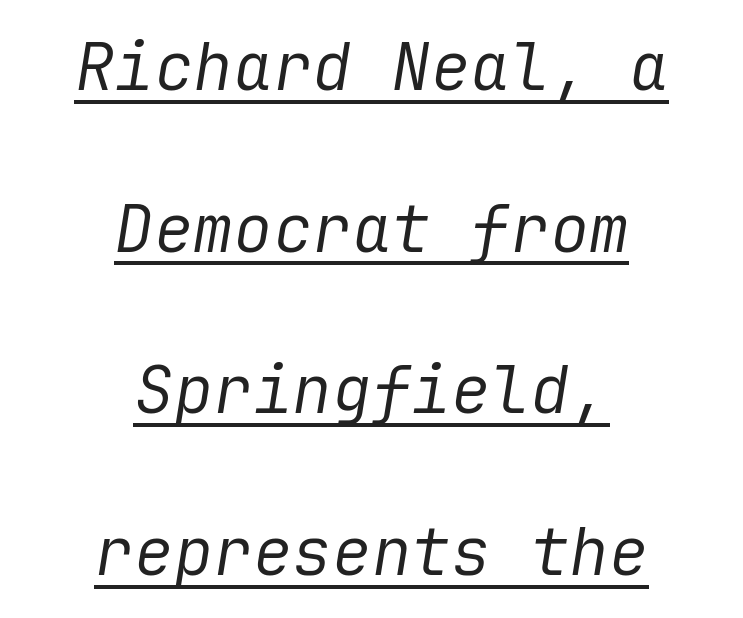
{"italic": "yes", "lean": "right", "slant_degrees": 9, "bold": "no", "weight": "regular", "width": "normal", "stroke_contrast": "low", "x_height": "medium", "underline": "yes", "align": "center", "line_spacing": "loose", "line_spacing_ratio": 2.45, "letter_spacing": "normal", "letter_spacing_em": 0.0, "glyph_px": 66}
